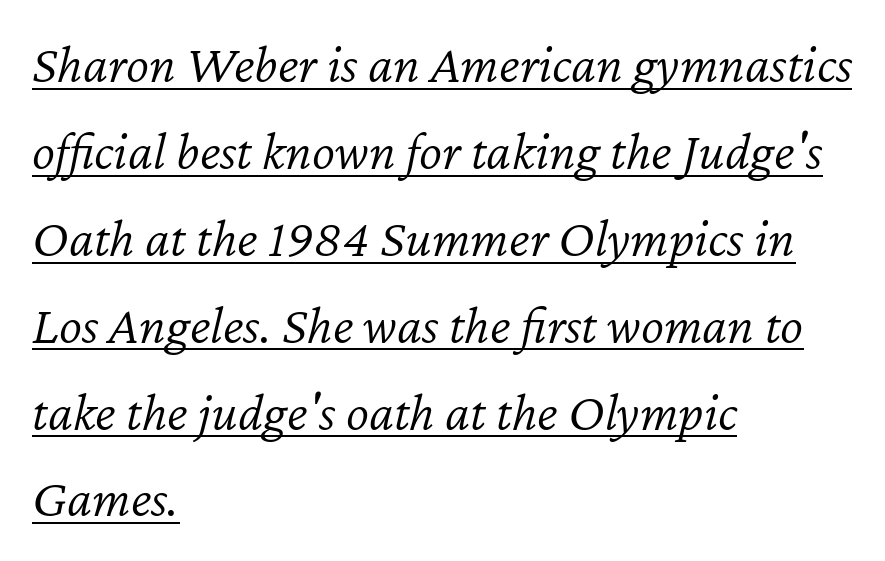
{"italic": "yes", "lean": "right", "slant_degrees": 12, "bold": "no", "weight": "light", "width": "normal", "stroke_contrast": "low", "x_height": "medium", "monospaced": "no", "underline": "yes", "align": "left", "line_spacing": "normal", "line_spacing_ratio": 1.58, "letter_spacing": "normal", "letter_spacing_em": 0.0, "glyph_px": 55}
